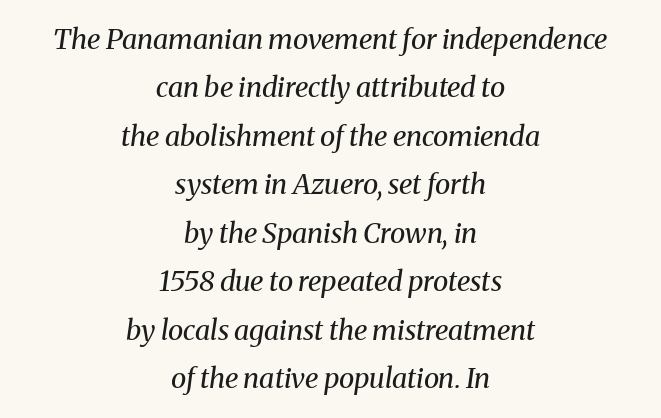
Notice how the stems are inclined rather than vertical — that's the hallmark of italics. No heavy texture on the line: the type isn't bold. The passage shown is typed in a proportional face where columns would drift. Is the block centered? Yes — each line is placed symmetrically about the middle.
